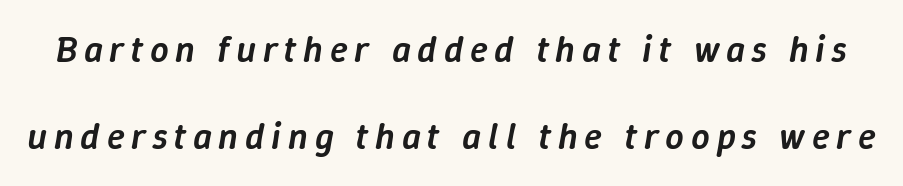
The leading is generous, giving the passage an open texture. The specimen omits any rule beneath the text block's lines. Proportional: the letters do not fall into vertical columns. The face used here has a pronounced slope to its letters. Is the type bold? Partly — it's a semibold, heavier than regular but not fully bold.
